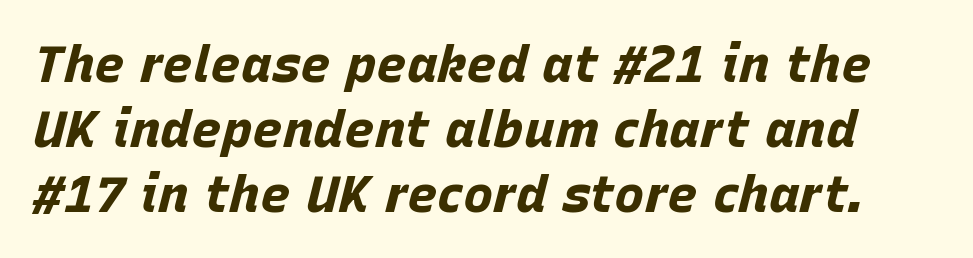
{"italic": "yes", "lean": "right", "slant_degrees": 15, "bold": "yes", "weight": "bold", "width": "normal", "stroke_contrast": "low", "x_height": "large", "monospaced": "no", "underline": "no", "line_spacing": "normal", "line_spacing_ratio": 1.27, "letter_spacing": "normal", "letter_spacing_em": 0.0, "glyph_px": 51}
